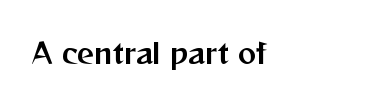
The image shows 27 px text type, upright; set normal letter spacing, not underlined.
